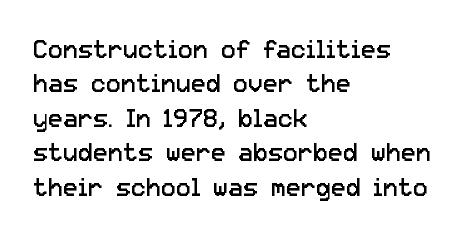
The image shows 25 px text type, upright; set left-aligned, normal line spacing (1.38x), normal letter spacing, not underlined.
